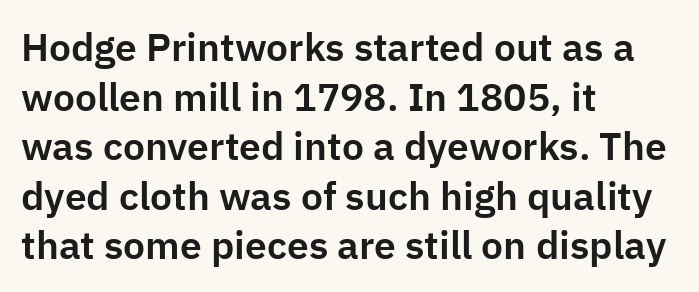
Lines of text with bare space underneath. A roman cut, with each character standing at attention. This block has exactly the height ordinary leading produces. The compositor pushed each line to the left boundary. Default kerning and tracking; the words read as compact shapes.
